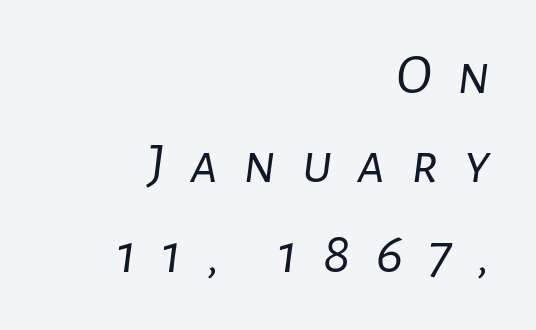
Q: Is the text bold? A: No.
Q: Is the text italic (slanted)? A: Yes, it leans right by about 7 degrees.
Q: Is the text underlined? A: No.
Q: How is the paragraph aligned? A: Right-aligned.
Q: Is the spacing between letters normal or unusually wide? A: Unusually wide.
Q: Is the spacing between lines tight, normal or loose? A: Normal.
Q: Width (condensed, normal, or wide)? A: Normal.
Q: Stroke contrast? A: Low.
Q: x-height? A: Medium.
Q: Monospaced? A: No.
